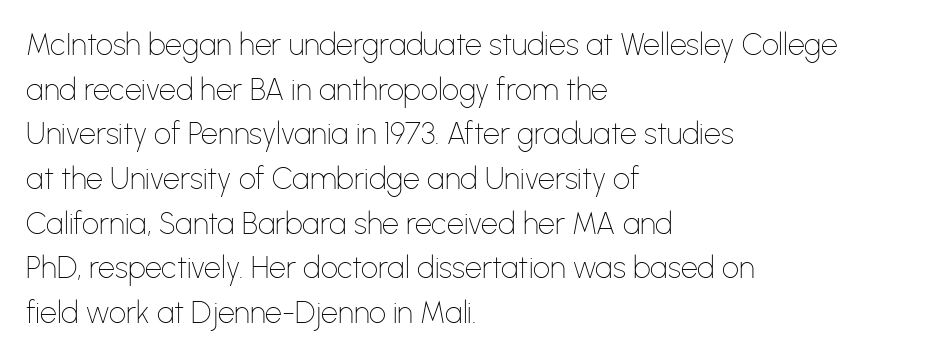
Italic: no, the glyphs are upright roman. Successive baselines arrive at the customary interval. The rendering uses natural spacing where letterforms have individual widths. The area under the type is left untouched. The characters display no serif detailing; their extremities are plain.
